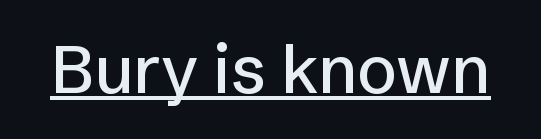
The typography opts for an upright posture over an oblique one. A typesetter would call this zero additional tracking. Serifs: no, the terminals of the letterforms are clean. Spacing verdict: proportional, widths tailored to each character. The rendered words wear a rule along their underside.
